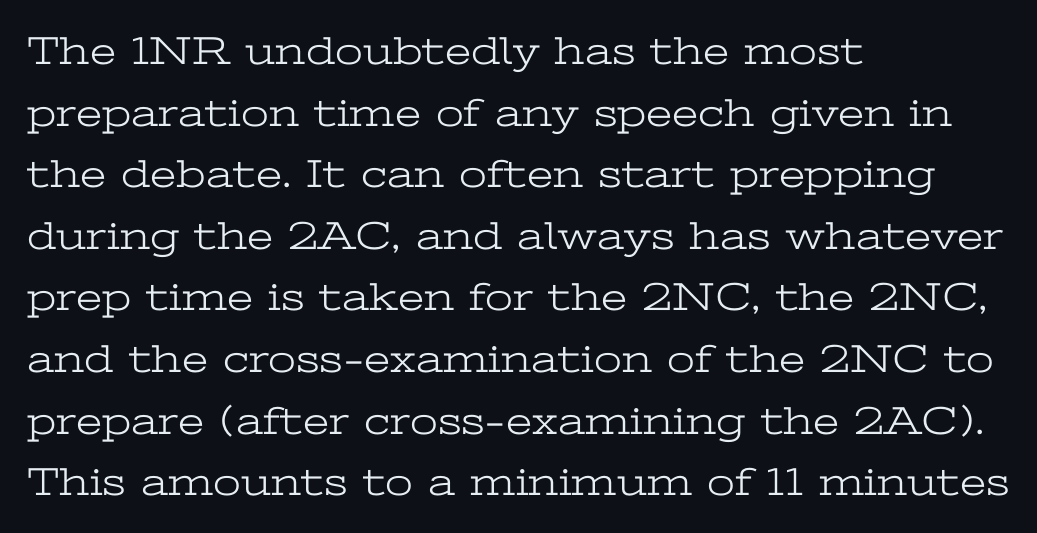
The passage shown is not underscored anywhere. There is no visible air inserted between adjacent glyphs. This rendering employs a face with finishing strokes, i.e., a serif. Varying glyph widths throughout — classic text-font behaviour. Is the type heavy? It reads as light-to-regular instead. The compositor pushed each line to the left boundary.
